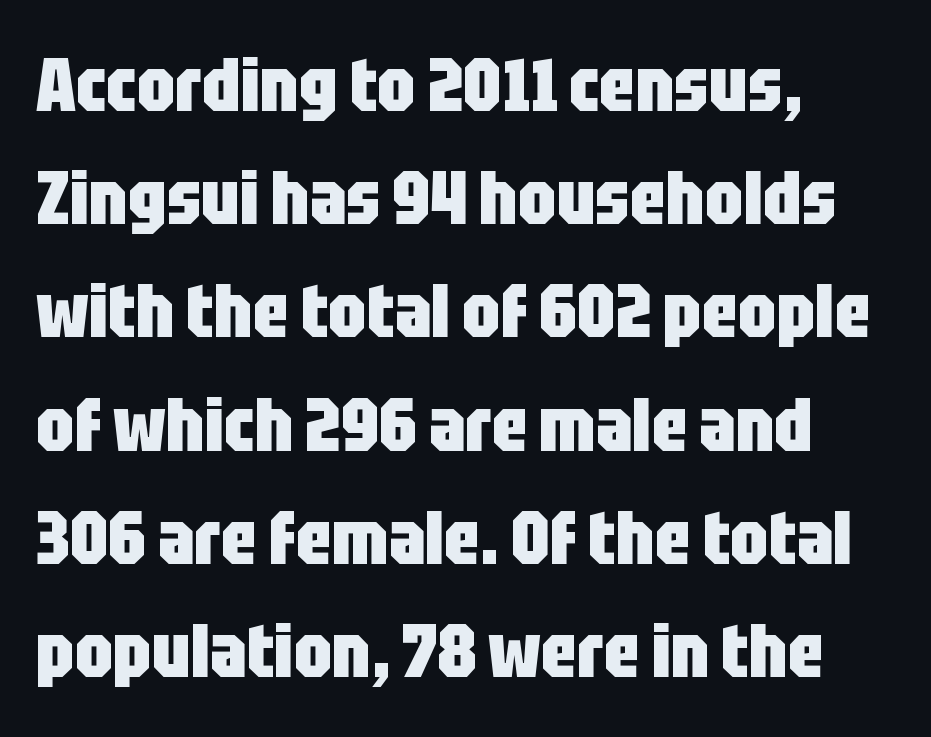
{"serif": "no", "italic": "no", "bold": "yes", "weight": "heavy", "width": "condensed", "stroke_contrast": "low", "x_height": "large", "monospaced": "no", "underline": "no", "align": "left", "line_spacing": "normal", "line_spacing_ratio": 1.51, "letter_spacing": "normal", "letter_spacing_em": 0.0, "glyph_px": 75}
